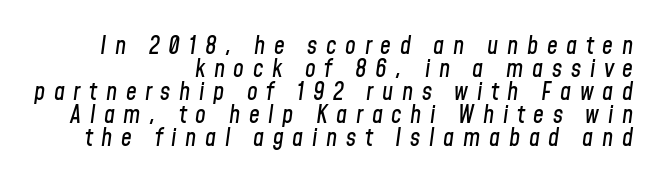
Descenders are the only things crossing below the line. These lines have a slow, spaced-out rhythm from letter to letter. Successive baselines arrive quickly, one right under another. Posture: slanted.
